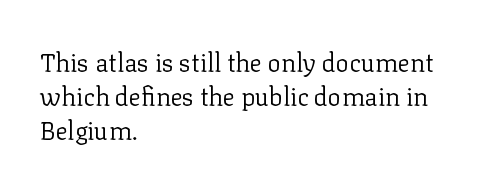
Q: Is the text bold? A: No.
Q: Is the text italic (slanted)? A: No, it is upright.
Q: Is the text underlined? A: No.
Q: How is the paragraph aligned? A: Left-aligned.
Q: Is the spacing between letters normal or unusually wide? A: Normal.
Q: Is the spacing between lines tight, normal or loose? A: Normal.
